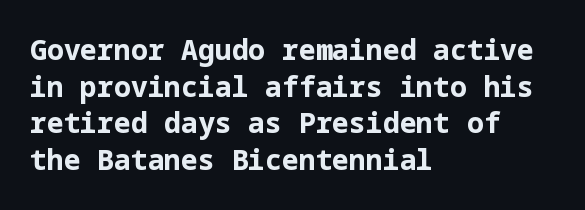
Q: Is the text bold? A: Yes.
Q: Is the text italic (slanted)? A: No, it is upright.
Q: Is the typeface a serif or a sans-serif typeface? A: Sans-serif.
Q: Is the text underlined? A: No.
Q: How is the paragraph aligned? A: Left-aligned.
Q: Is the spacing between letters normal or unusually wide? A: Normal.
Q: Is the spacing between lines tight, normal or loose? A: Normal.
Q: Width (condensed, normal, or wide)? A: Normal.
Q: Stroke contrast? A: Low.
Q: x-height? A: Medium.
